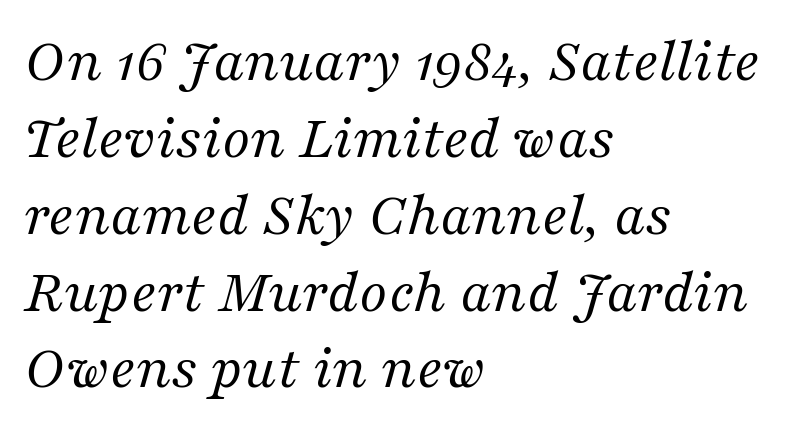
{"serif": "yes", "italic": "yes", "lean": "right", "slant_degrees": 16, "bold": "no", "weight": "regular", "width": "normal", "stroke_contrast": "medium", "x_height": "medium", "monospaced": "no", "underline": "no", "align": "left", "line_spacing_ratio": 1.22, "letter_spacing": "normal", "letter_spacing_em": 0.0, "glyph_px": 63}
